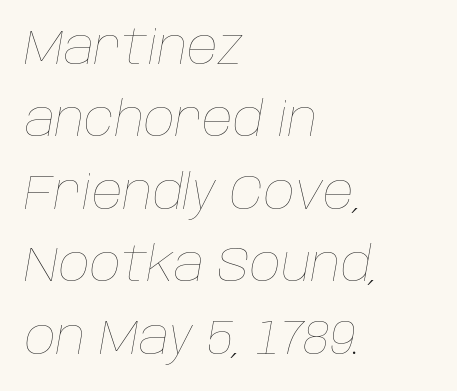
The image shows 48 px thin type, italic (leaning right); set left-aligned, normal line spacing (1.51x), normal letter spacing, not underlined; low stroke contrast and a large x-height.
